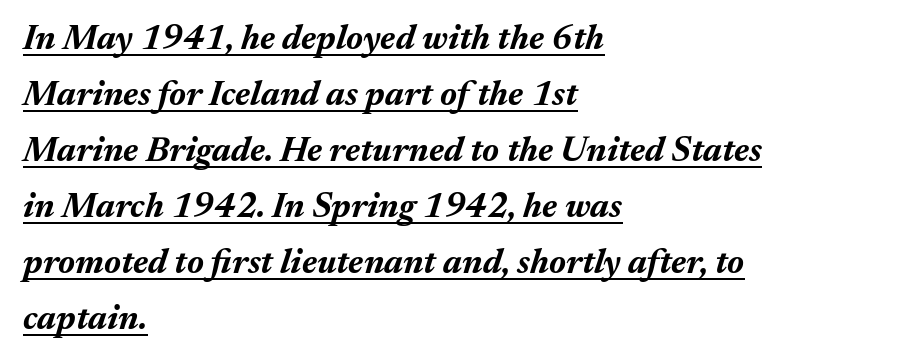
Here the designer chose a conventional face with non-uniform glyph widths. Every letter is thick-stroked: bold, no question. The rendering keeps characters at their native spacing. These lines were composed using italics. A rule runs beneath these lines of type. Horizontally, the lines are justified to the leading edge only.
